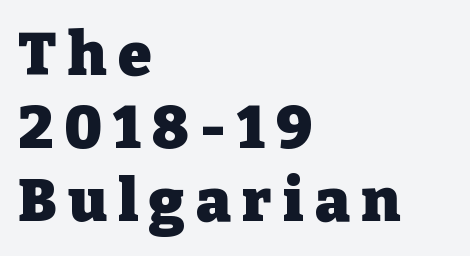
{"serif": "yes", "italic": "no", "bold": "yes", "weight": "heavy", "width": "normal", "stroke_contrast": "low", "x_height": "medium", "monospaced": "no", "underline": "no", "align": "left", "line_spacing_ratio": 1.22, "glyph_px": 60}
